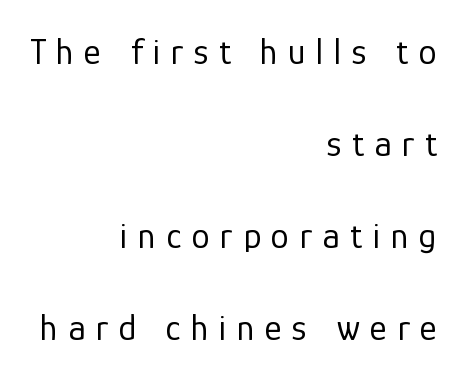
{"serif": "no", "italic": "no", "bold": "no", "weight": "regular", "width": "normal", "stroke_contrast": "low", "x_height": "medium", "monospaced": "no", "underline": "no", "align": "right", "line_spacing": "loose", "line_spacing_ratio": 2.49, "letter_spacing": "wide", "letter_spacing_em": 0.28, "glyph_px": 37}
